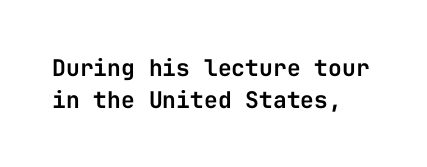
Q: Is the text italic (slanted)? A: No, it is upright.
Q: Is the text underlined? A: No.
Q: How is the paragraph aligned? A: Left-aligned.
Q: Is the spacing between letters normal or unusually wide? A: Normal.
Q: Is the spacing between lines tight, normal or loose? A: Normal.
